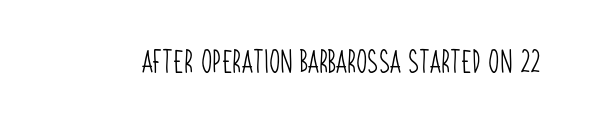
The image shows 23 px text type; set normal letter spacing, not underlined.
